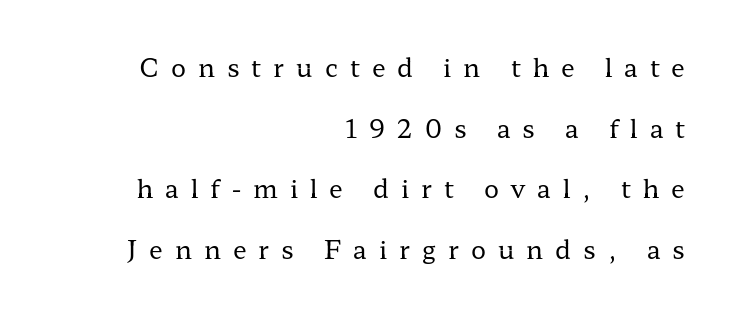
Q: Is the text bold? A: No.
Q: Is the text italic (slanted)? A: No, it is upright.
Q: Is the text underlined? A: No.
Q: How is the paragraph aligned? A: Right-aligned.
Q: Is the spacing between letters normal or unusually wide? A: Unusually wide.
Q: Is the spacing between lines tight, normal or loose? A: Loose.
